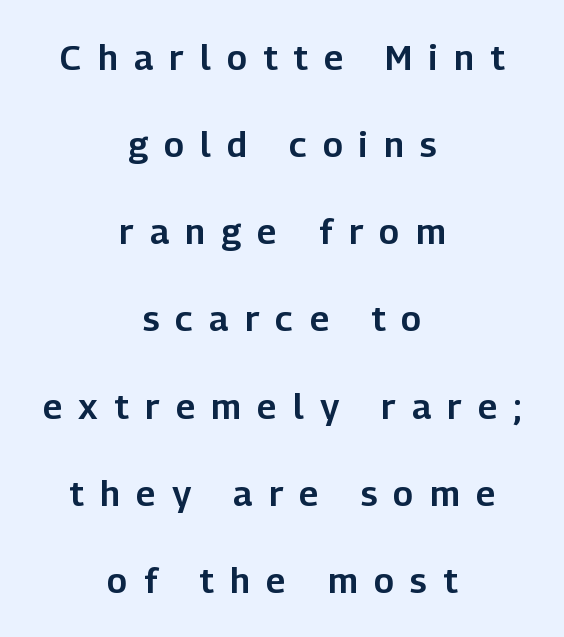
The space directly below the letters is spotless. Between one letter and the next there's a generous, obvious gap. Posture: straight, roman, zero tilt. The type family on display is of the sans-serif kind. Spacing verdict: proportional, widths tailored to each character.
